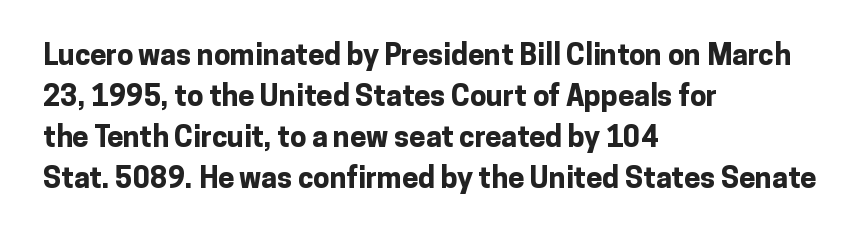
Observe the absence of serifs on each vertical stroke in this sample. These lines are rendered in a variable-pitch font. Quick note: not italic, upright. A dark, heavy texture on the line: the type is bold.
